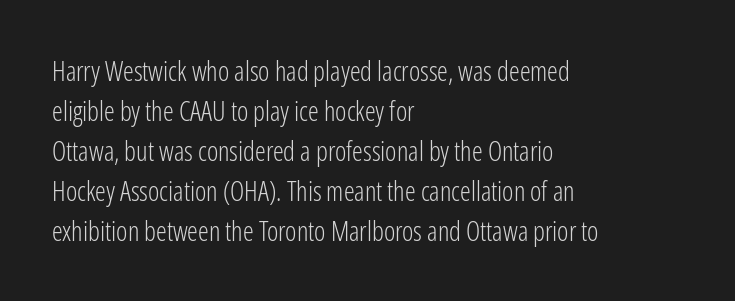
The image shows 27 px text type, upright; set left-aligned, normal line spacing (1.48x), normal letter spacing, not underlined.
